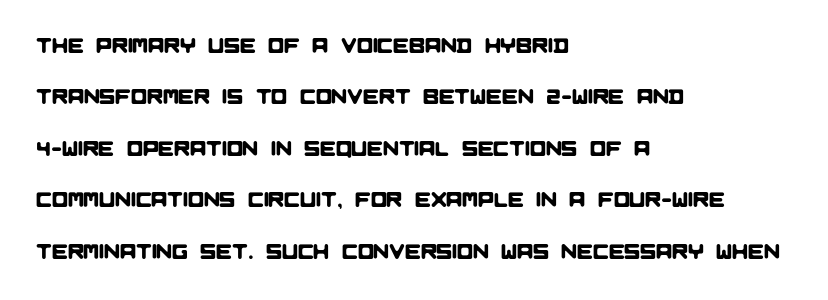
The leading is generous, giving the passage an open texture. Has an underline been added? It has not. Does extra space separate the letters? No, they use regular spacing. The passage is arranged the way most books set body copy — flush left.
